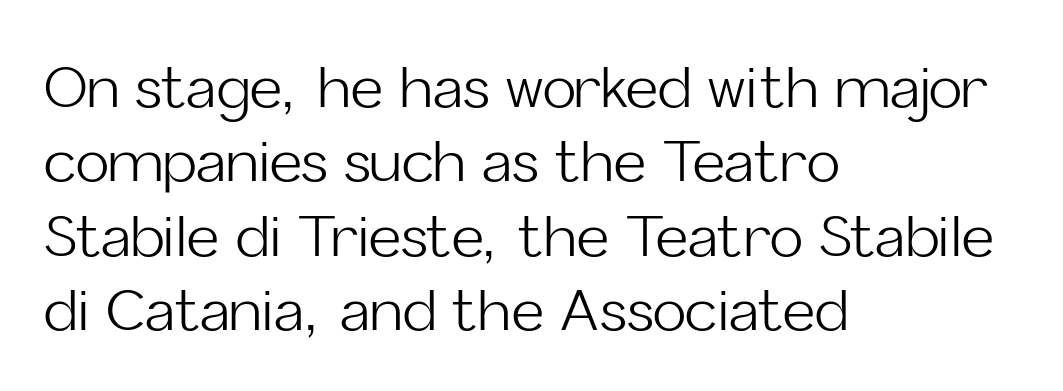
{"serif": "no", "italic": "no", "bold": "no", "weight": "light", "width": "normal", "stroke_contrast": "low", "x_height": "medium", "monospaced": "no", "underline": "no", "align": "left", "line_spacing": "normal", "line_spacing_ratio": 1.33, "letter_spacing": "normal", "letter_spacing_em": 0.0, "glyph_px": 56}
